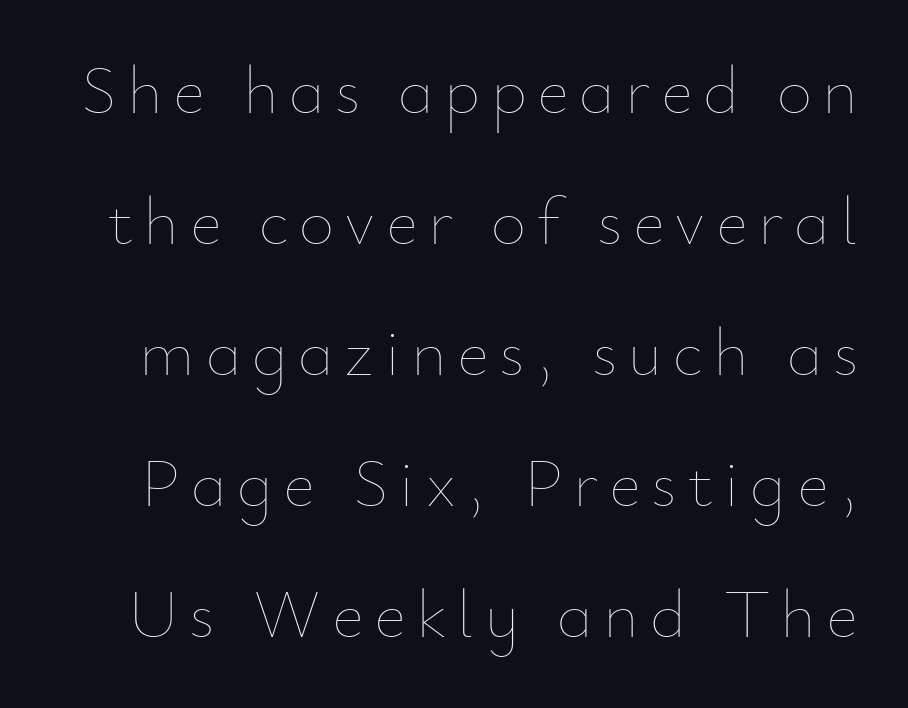
{"italic": "no", "bold": "no", "weight": "thin", "width": "normal", "stroke_contrast": "low", "x_height": "small", "monospaced": "no", "underline": "no", "line_spacing": "loose", "line_spacing_ratio": 1.9, "glyph_px": 69}
